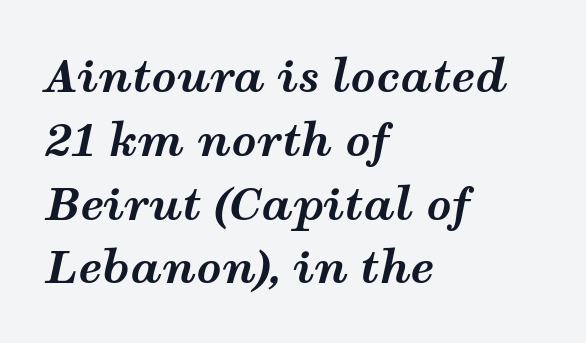
Q: Is the text bold? A: Yes.
Q: Is the text italic (slanted)? A: Yes, it leans right by about 12 degrees.
Q: Is the text underlined? A: No.
Q: How is the paragraph aligned? A: Left-aligned.
Q: Is the spacing between letters normal or unusually wide? A: Normal.
Q: Is the spacing between lines tight, normal or loose? A: Normal.
Q: Width (condensed, normal, or wide)? A: Wide.
Q: Stroke contrast? A: Medium.
Q: x-height? A: Medium.
Q: Monospaced? A: No.
